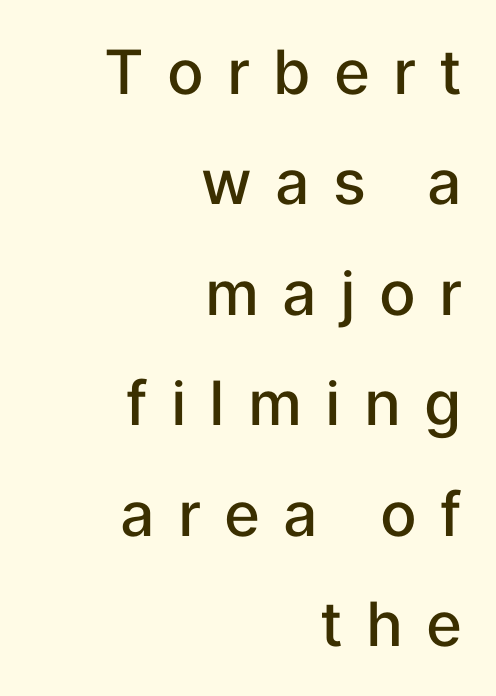
The image shows 61 px semibold sans-serif type, upright; set right-aligned, line spacing 1.81x, unusually wide letter spacing (+0.38 em), not underlined; low stroke contrast and a medium x-height.
